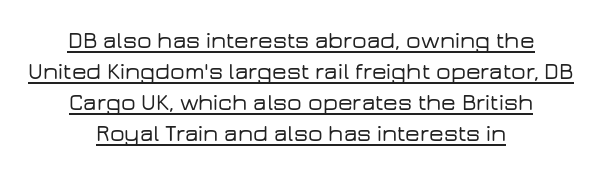
{"italic": "no", "underline": "yes", "align": "center", "line_spacing": "normal", "line_spacing_ratio": 1.35, "letter_spacing": "normal", "letter_spacing_em": 0.0, "glyph_px": 23}
